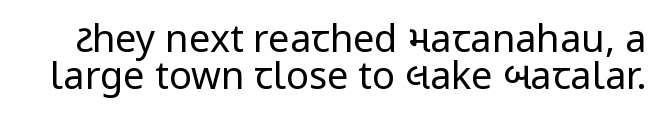
The image shows 38 px regular-weight sans-serif type, upright; set tight line spacing (0.97x), normal letter spacing, not underlined; low stroke contrast and a medium x-height.
